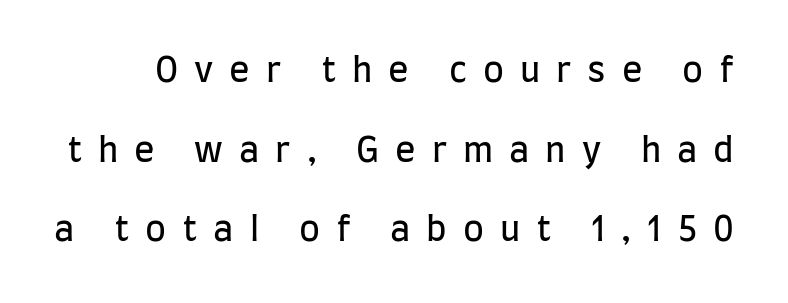
This is not heavy type; no bold has been used. Caption: expanded tracking, letters set apart. Successive baselines arrive slowly, with a big drop between each. Each letter keeps its own natural width here, so spacing adapts to shape. The passage shown is not underscored anywhere.
